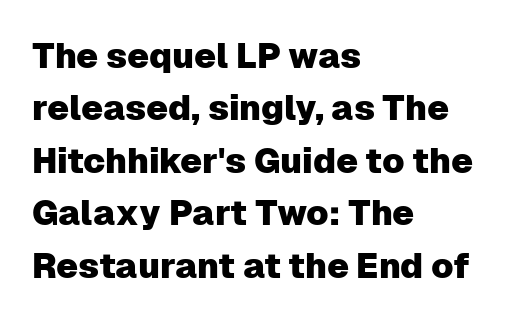
Nothing sits at the stroke ends, so this counts as sans-serif. This rendering features lettering with no underline. Nope, not italic — everything's standing straight. Compared with typical body copy, the letter spacing here is the same. A typesetter would call this leading conventional body-copy spacing. You could not count columns in this text — the font is proportionally spaced.
